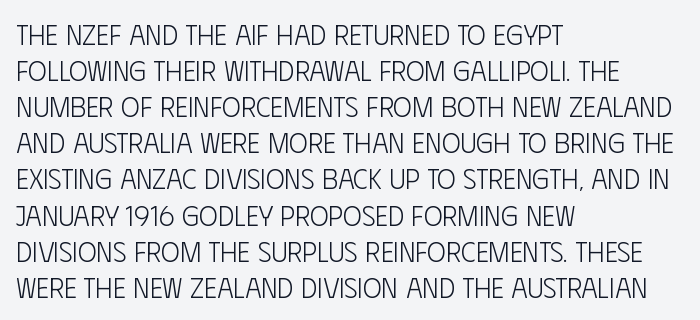
Weight class: somewhere from thin through regular. Note the varied advance widths — an 'i' is clearly narrower than an 'm'. The paragraph shown leans on its left margin. Honestly, there is no underline to notice here at all.
